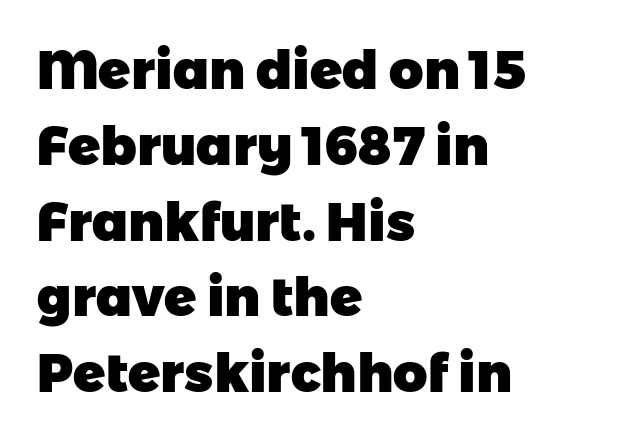
{"serif": "no", "bold": "yes", "weight": "heavy", "width": "normal", "stroke_contrast": "low", "x_height": "medium", "monospaced": "no", "underline": "no", "align": "left", "line_spacing": "normal", "line_spacing_ratio": 1.43, "letter_spacing": "normal", "letter_spacing_em": 0.0, "glyph_px": 53}
